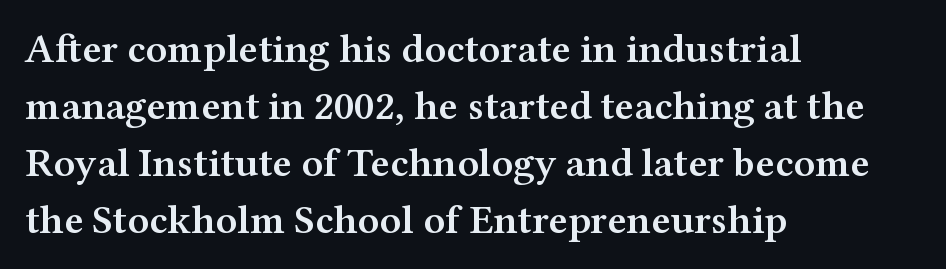
The image shows 41 px semibold, wide serif type, upright; set left-aligned, normal line spacing (1.39x), normal letter spacing, not underlined; medium stroke contrast and a medium x-height.
